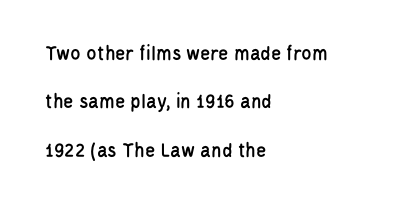
The gap between lines stays unmarked. Characters follow at the spacing the type designer built in. Ordinary non-slanted type is in use. The paragraph shown leans on its left margin. Vertical spacing — loose.
